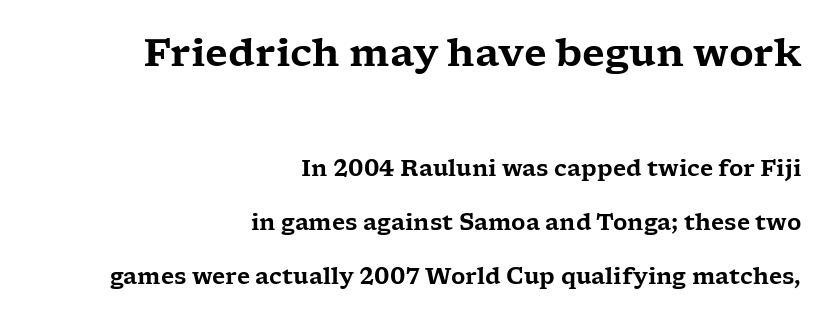
Q: Is the text italic (slanted)? A: No, it is upright.
Q: Is the typeface a serif or a sans-serif typeface? A: Serif.
Q: Is the text underlined? A: No.
Q: How is the paragraph aligned? A: Right-aligned.
Q: Is the spacing between letters normal or unusually wide? A: Normal.
Q: Is the spacing between lines tight, normal or loose? A: Loose.
Q: Which block of text is set in a larger size, the first (top) or the second (bottom)? A: The first (top) one.
Q: Width (condensed, normal, or wide)? A: Wide.
Q: Stroke contrast? A: Low.
Q: x-height? A: Medium.
Q: Monospaced? A: No.
